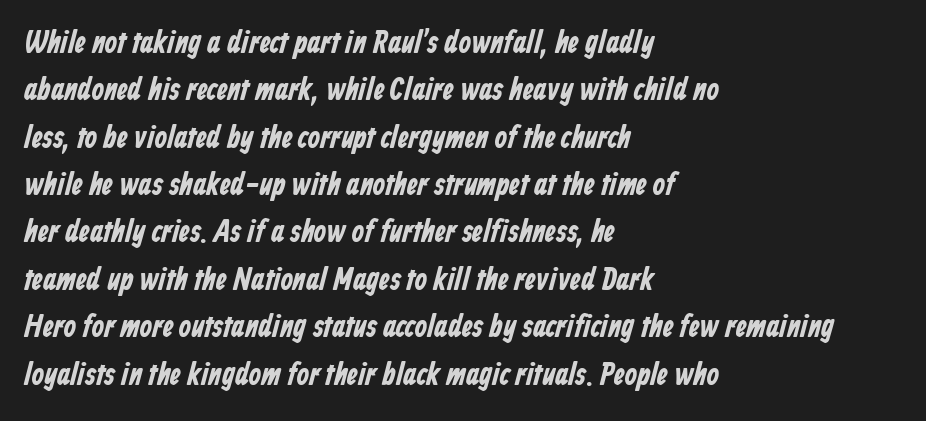
The image shows 32 px bold, condensed sans-serif type; set left-aligned, normal line spacing (1.48x), normal letter spacing, not underlined; low stroke contrast and a medium x-height.
